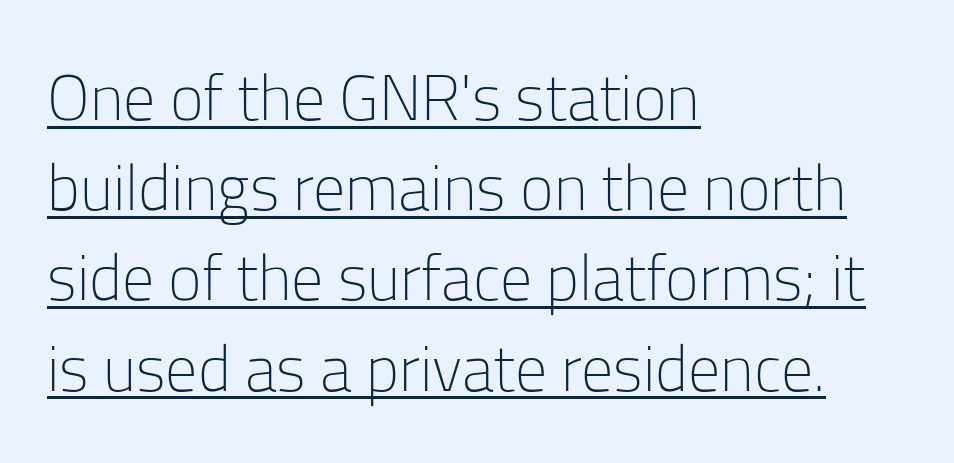
Are there feet on the stems? There aren't — it's a sans. Unbolded letterforms with no extra heft. No italicization has been applied; the sample stays upright. A typesetter would call this leading conventional body-copy spacing. You could call the tracking neutral — neither tight nor loose.
